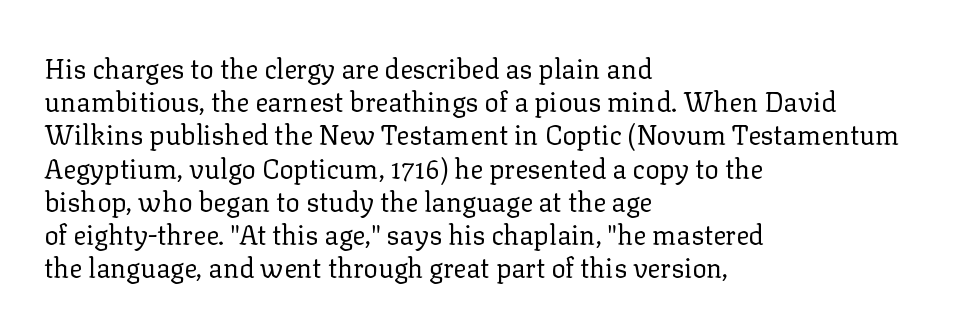
The image shows 27 px text type, upright; set left-aligned, line spacing 1.23x, normal letter spacing, not underlined.
